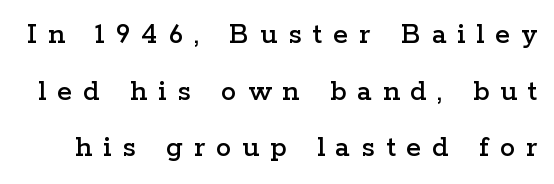
{"serif": "yes", "italic": "no", "width": "wide", "stroke_contrast": "low", "x_height": "medium", "monospaced": "no", "underline": "no", "line_spacing_ratio": 1.83, "letter_spacing": "wide", "letter_spacing_em": 0.35, "glyph_px": 31}
